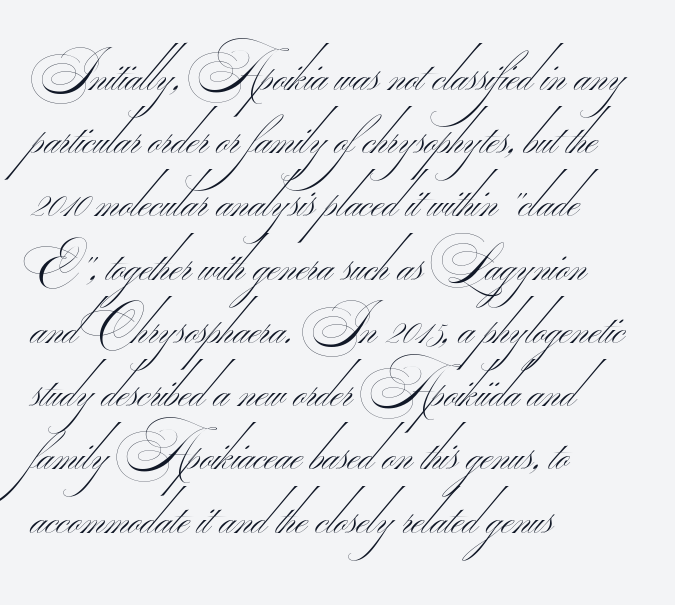
The image shows 51 px thin, wide sans-serif type; set left-aligned, line spacing 1.24x, normal letter spacing, not underlined; medium stroke contrast.
